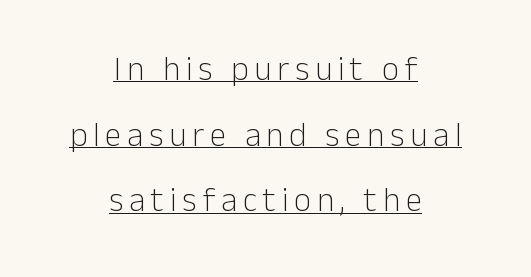
Italic? Not at all — the glyphs are vertical. Does the type have serifs? No, each stem ends abruptly. Each stroke keeps to a modest, everyday thickness or less. Looks like regular typesetting: each glyph gets only the width it needs. The sample's only ornament is a line tracing under the words. The line-height multiplier appears high, well above default.
